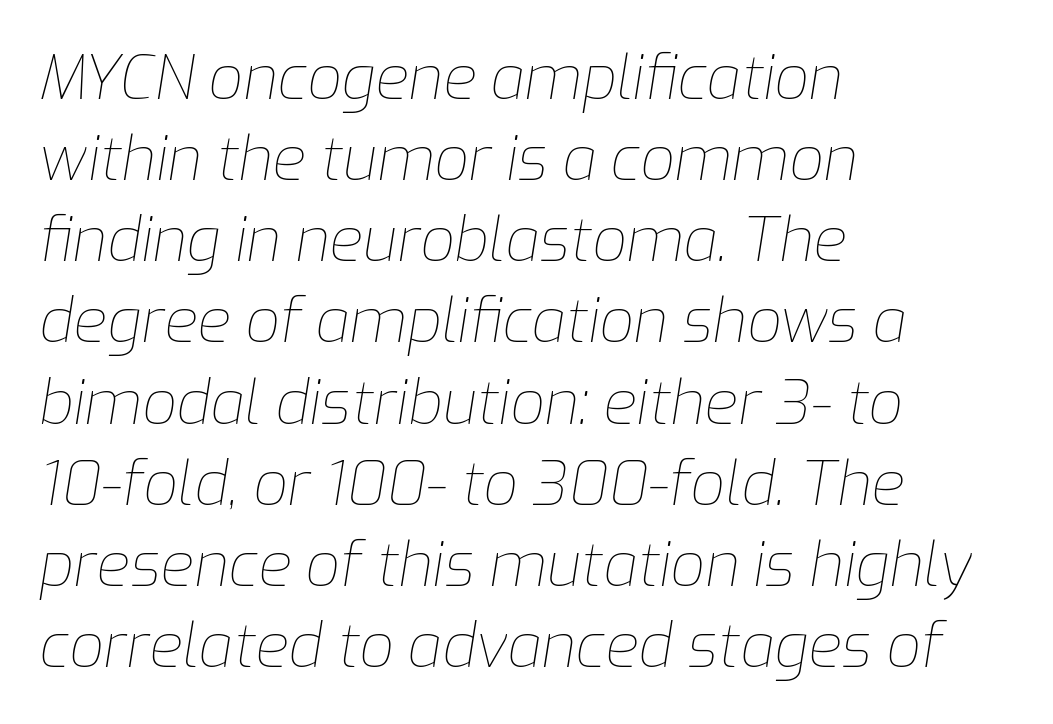
There is no visible air inserted between adjacent glyphs. You could not count columns in this text — the font is proportionally spaced. How would I describe the line gaps? Plain and ordinary. The specimen omits any rule beneath the text block's lines.
